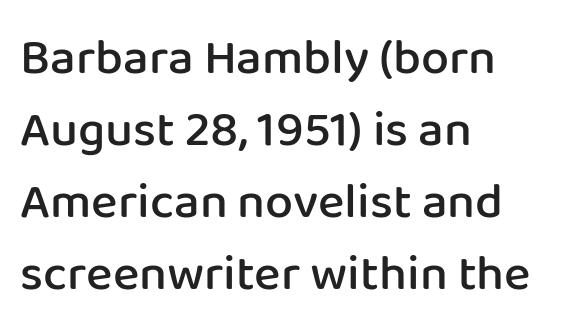
Emphasis by weight is partial: semibold. The font's upright variant was chosen for this text. The gap between lines stays unmarked. Typographically, this falls in the sans-serif category.
